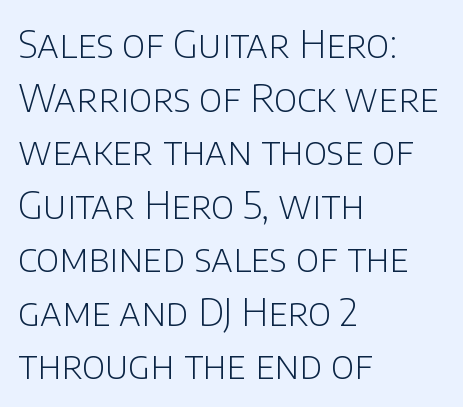
The axis of the letterforms is exactly vertical. Leftover space on each line is placed entirely after the last word. Vertically, the passage feels balanced, rows spaced as you'd expect. Examine the stroke ends and you'll find no serifs. Here the designer chose a conventional face with non-uniform glyph widths. Underline: absent.
